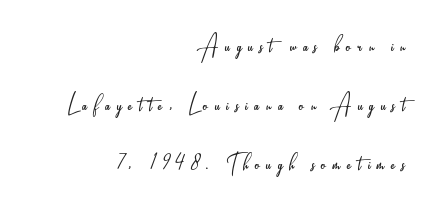
The image shows 29 px light, condensed sans-serif type; set right-aligned, loose line spacing (2.04x), unusually wide letter spacing (+0.23 em), not underlined; low stroke contrast and a small x-height.
